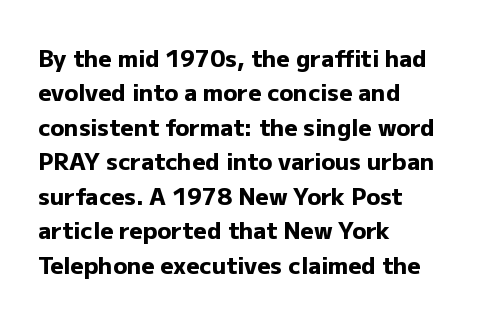
Is the letter spacing exaggerated? No — it looks like the ordinary default. Reading down the block, your eye returns to a fixed left position each line. Heavy-handed strokes throughout: this text is bold. Just letters on the line, the space beneath them empty. Baseline-to-baseline distance is the conventional proportion of letter height. A roman cut, with each character standing at attention.
